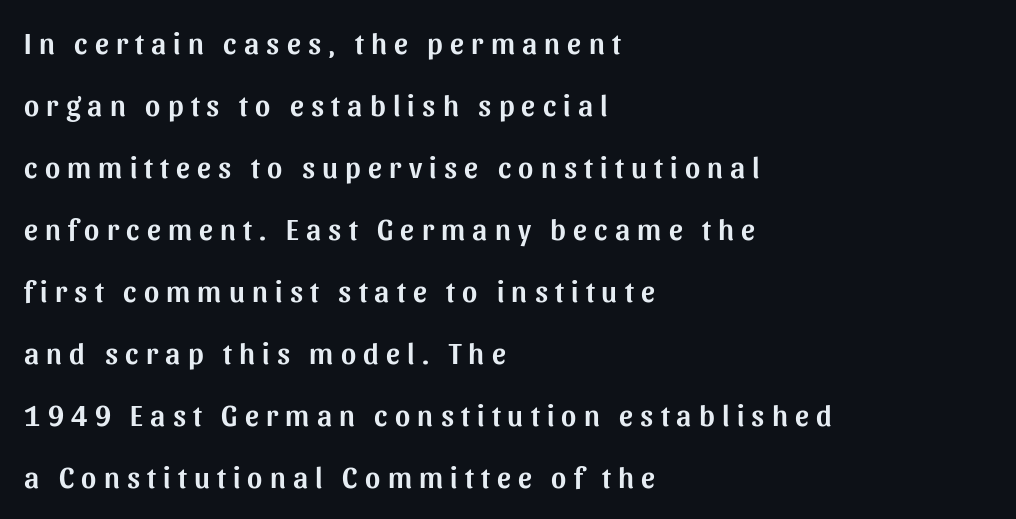
All the whitespace from short lines collects on the right. A great deal of white space separates one row of letters from the next. Each row of text sits above clean, open space. Characters remain perfectly vertical along every line. The passage shown is typed in a proportional face where columns would drift. Tracking here is generous; glyphs stand well apart from one another.
